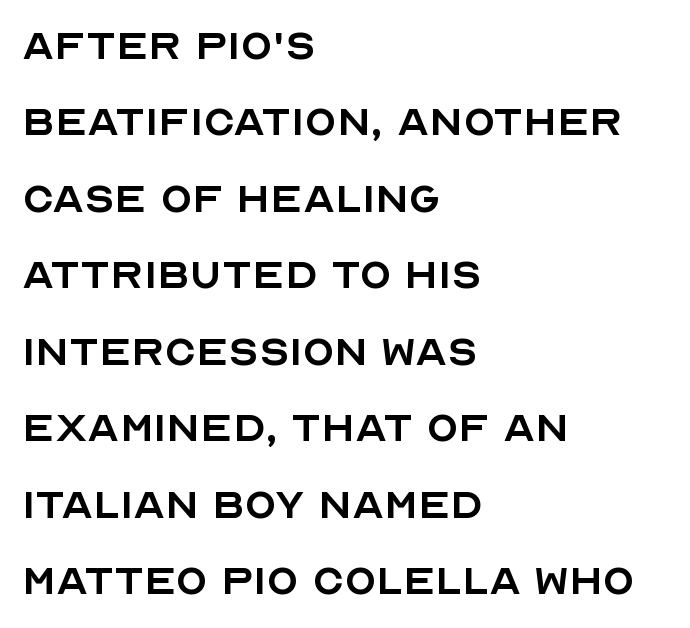
{"serif": "no", "italic": "no", "bold": "no", "weight": "regular", "width": "normal", "x_height": "large", "monospaced": "no", "underline": "no", "align": "left", "line_spacing": "normal", "line_spacing_ratio": 1.47, "letter_spacing": "normal", "letter_spacing_em": 0.0, "glyph_px": 52}
